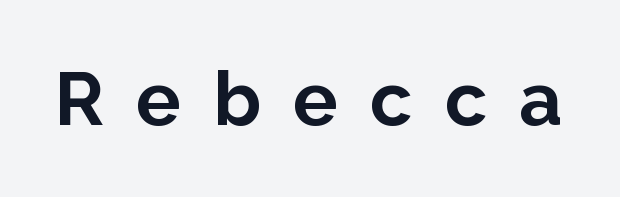
{"serif": "no", "italic": "no", "bold": "yes", "weight": "bold", "width": "normal", "stroke_contrast": "low", "x_height": "medium", "monospaced": "no", "underline": "no", "letter_spacing": "wide", "letter_spacing_em": 0.43, "glyph_px": 75}
